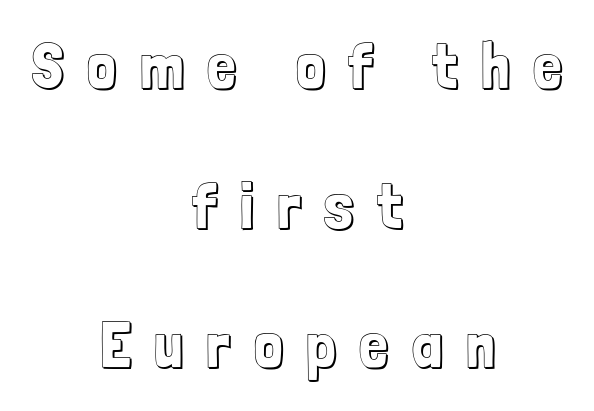
{"italic": "no", "width": "condensed", "x_height": "medium", "monospaced": "no", "underline": "no", "align": "center", "line_spacing": "loose", "line_spacing_ratio": 2.18, "letter_spacing": "wide", "letter_spacing_em": 0.37, "glyph_px": 64}
